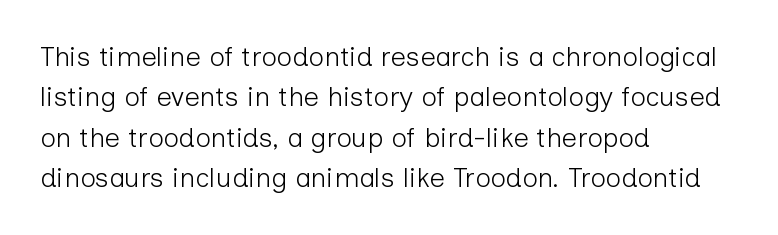
Q: Is the text bold? A: No.
Q: Is the text italic (slanted)? A: No, it is upright.
Q: Is the text underlined? A: No.
Q: How is the paragraph aligned? A: Left-aligned.
Q: Is the spacing between letters normal or unusually wide? A: Normal.
Q: Is the spacing between lines tight, normal or loose? A: Normal.
